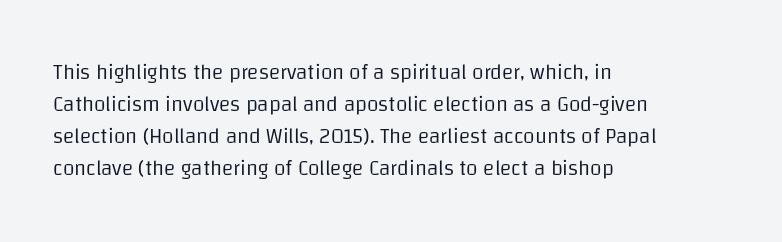
{"italic": "no", "bold": "no", "underline": "no", "align": "left", "line_spacing": "normal", "line_spacing_ratio": 1.53, "letter_spacing": "normal", "letter_spacing_em": 0.0, "glyph_px": 21}
